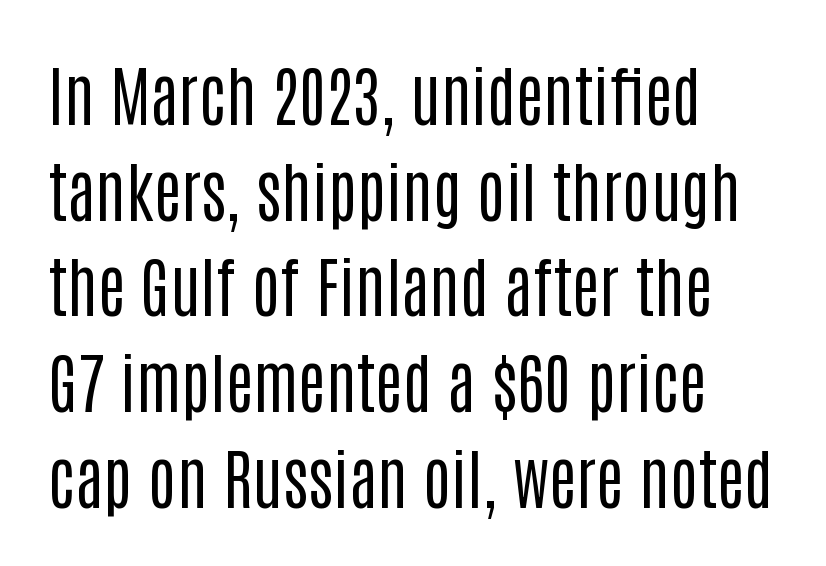
The image shows 66 px regular-weight, condensed sans-serif type, upright; set left-aligned, normal line spacing (1.45x), normal letter spacing, not underlined; low stroke contrast and a large x-height.
